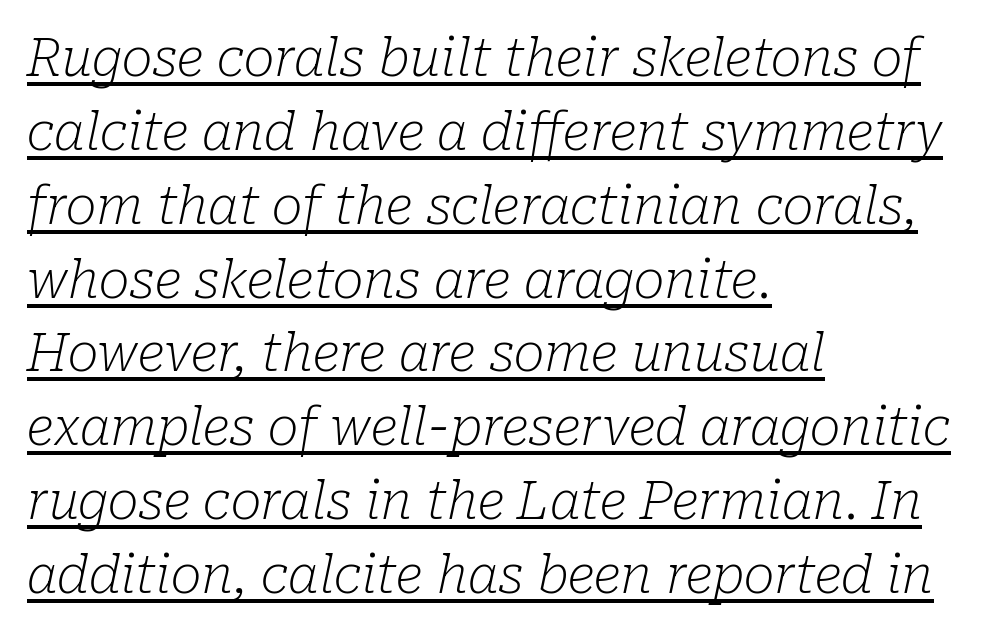
Q: Is the text bold? A: No.
Q: Is the text italic (slanted)? A: Yes, it leans right by about 10 degrees.
Q: Is the typeface a serif or a sans-serif typeface? A: Serif.
Q: Is the text underlined? A: Yes.
Q: How is the paragraph aligned? A: Left-aligned.
Q: Is the spacing between letters normal or unusually wide? A: Normal.
Q: Is the spacing between lines tight, normal or loose? A: Normal.
Q: Width (condensed, normal, or wide)? A: Normal.
Q: Stroke contrast? A: Low.
Q: x-height? A: Medium.
Q: Monospaced? A: No.
